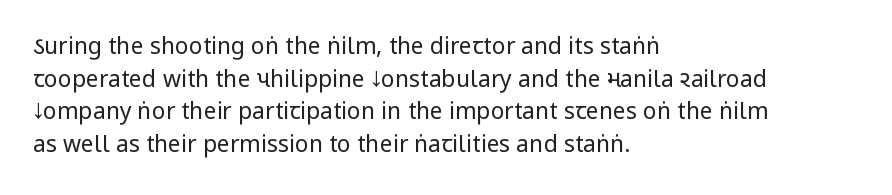
The image shows 23 px text type, upright; set left-aligned, normal line spacing (1.42x), normal letter spacing, not underlined.
